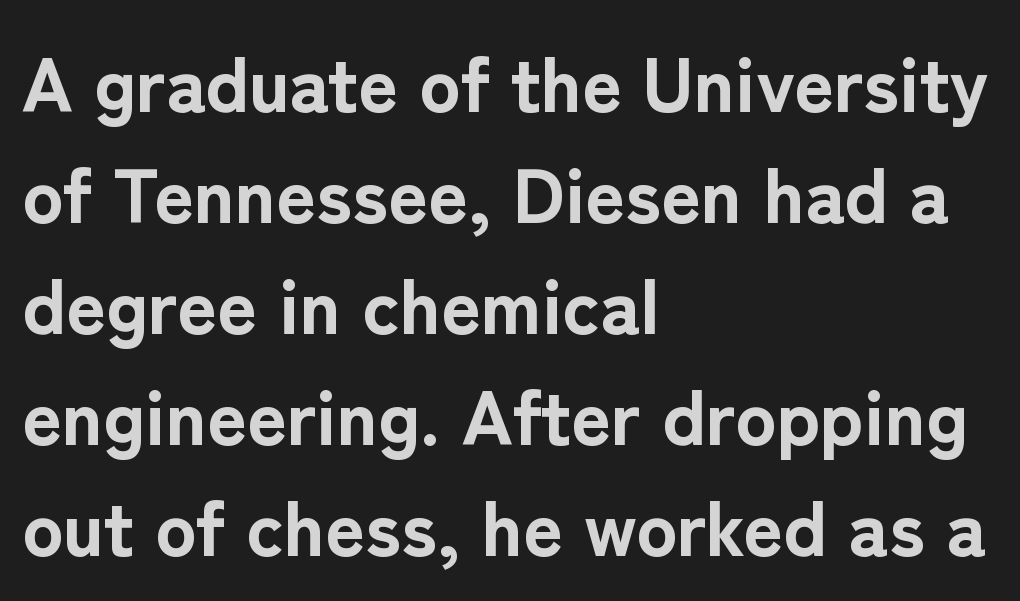
{"serif": "no", "italic": "no", "bold": "yes", "weight": "bold", "width": "normal", "stroke_contrast": "low", "x_height": "medium", "monospaced": "no", "underline": "no", "align": "left", "line_spacing": "normal", "line_spacing_ratio": 1.44, "letter_spacing": "normal", "letter_spacing_em": 0.0, "glyph_px": 77}
